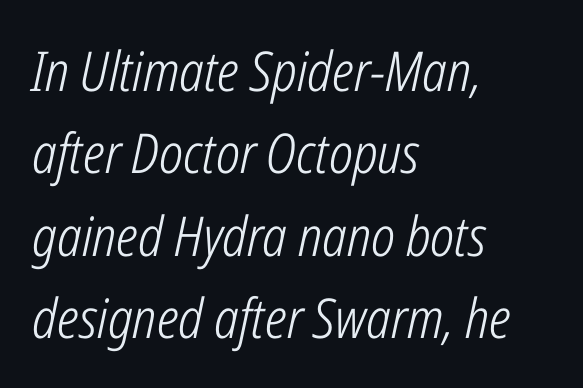
Q: Is the text bold? A: No.
Q: Is the text italic (slanted)? A: Yes, it leans right by about 12 degrees.
Q: Is the text underlined? A: No.
Q: How is the paragraph aligned? A: Left-aligned.
Q: Is the spacing between letters normal or unusually wide? A: Normal.
Q: Is the spacing between lines tight, normal or loose? A: Normal.
Q: Width (condensed, normal, or wide)? A: Condensed.
Q: Stroke contrast? A: Low.
Q: x-height? A: Medium.
Q: Monospaced? A: No.
